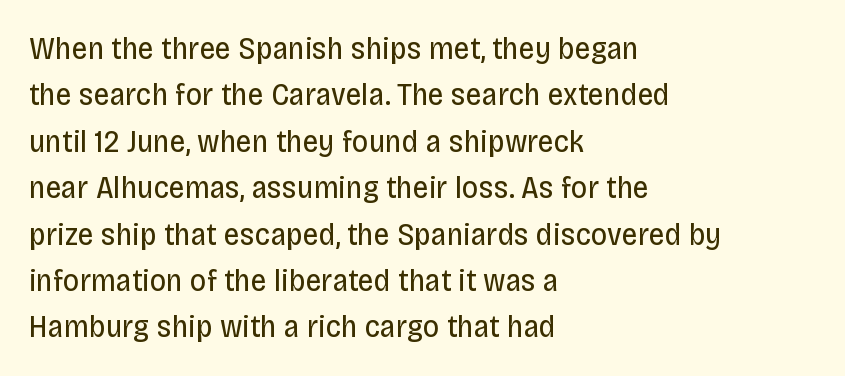
The ragged edge is on the right, which tells us the setting is flush left. Ink coverage per letter is moderate at most. The type is set solid horizontally, with unmodified tracking. Any mark beneath the type? The region is blank. Each new line begins a customary step beneath the previous one.
